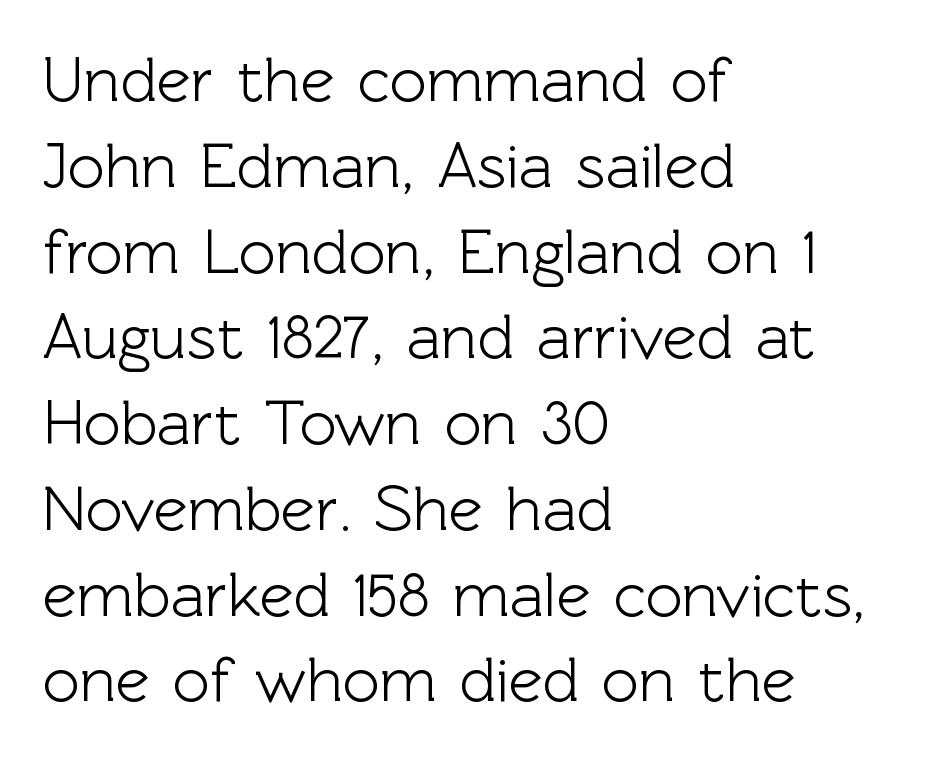
Q: Is the text italic (slanted)? A: No, it is upright.
Q: Is the typeface a serif or a sans-serif typeface? A: Sans-serif.
Q: Is the text underlined? A: No.
Q: How is the paragraph aligned? A: Left-aligned.
Q: Is the spacing between letters normal or unusually wide? A: Normal.
Q: Is the spacing between lines tight, normal or loose? A: Normal.
Q: Width (condensed, normal, or wide)? A: Normal.
Q: x-height? A: Medium.
Q: Monospaced? A: No.
